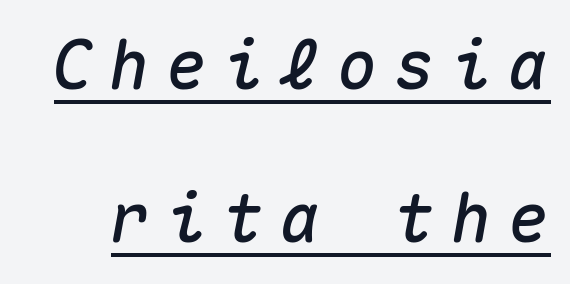
The image shows 67 px text type, italic (leaning right), monospaced; set loose line spacing (2.29x), unusually wide letter spacing (+0.25 em), underlined; medium stroke contrast and a medium x-height.
